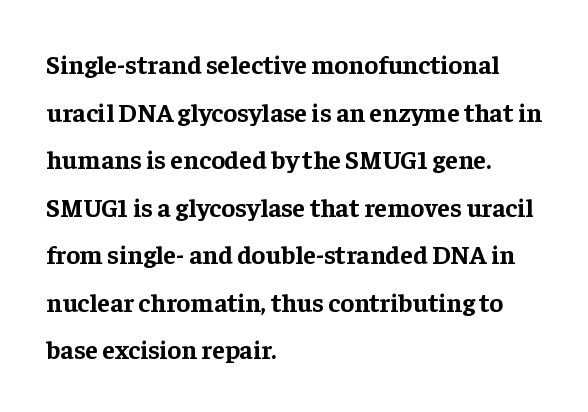
{"italic": "no", "bold": "yes", "underline": "no", "align": "left", "line_spacing_ratio": 1.83, "letter_spacing": "normal", "letter_spacing_em": 0.0, "glyph_px": 26}
